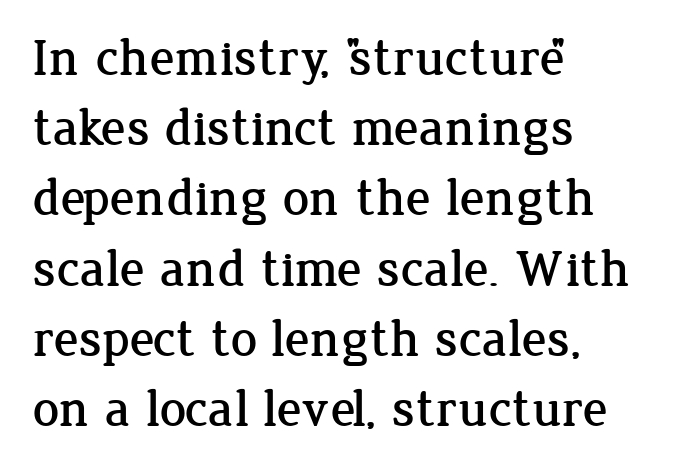
Q: Is the text italic (slanted)? A: No, it is upright.
Q: Is the typeface a serif or a sans-serif typeface? A: Serif.
Q: Is the text underlined? A: No.
Q: How is the paragraph aligned? A: Left-aligned.
Q: Is the spacing between letters normal or unusually wide? A: Normal.
Q: Is the spacing between lines tight, normal or loose? A: Normal.
Q: Width (condensed, normal, or wide)? A: Normal.
Q: Stroke contrast? A: Low.
Q: x-height? A: Medium.
Q: Monospaced? A: No.
